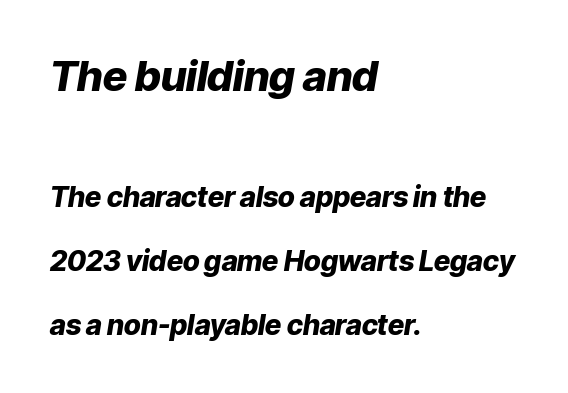
{"italic": "yes", "lean": "right", "slant_degrees": 9, "bold": "yes", "weight": "heavy", "width": "normal", "stroke_contrast": "low", "x_height": "medium", "monospaced": "no", "underline": "no", "align": "left", "line_spacing": "loose", "line_spacing_ratio": 2.28, "letter_spacing": "normal", "letter_spacing_em": 0.0, "larger_block": "first", "size_ratio": 1.5, "glyph_px": 42}
